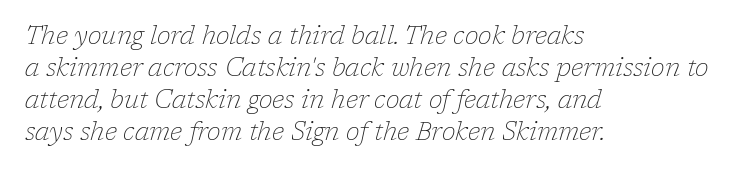
{"italic": "yes", "lean": "right", "slant_degrees": 17, "bold": "no", "underline": "no", "align": "left", "line_spacing": "normal", "line_spacing_ratio": 1.28, "letter_spacing": "normal", "letter_spacing_em": 0.0, "glyph_px": 25}
